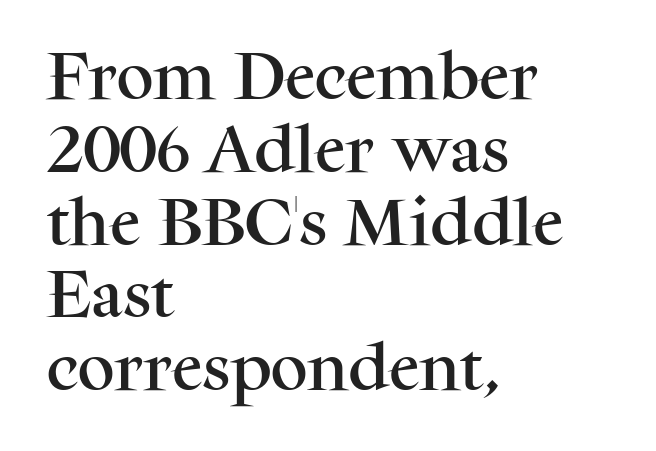
The image shows 52 px serif type, upright; set left-aligned, normal line spacing (1.4x), normal letter spacing, not underlined; medium stroke contrast and a medium x-height.
